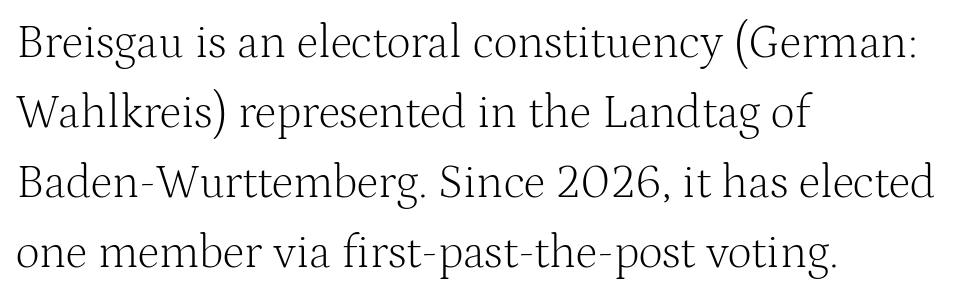
{"serif": "yes", "italic": "no", "bold": "no", "weight": "light", "width": "normal", "stroke_contrast": "medium", "x_height": "medium", "monospaced": "no", "underline": "no", "align": "left", "line_spacing": "normal", "line_spacing_ratio": 1.49, "letter_spacing": "normal", "letter_spacing_em": 0.0, "glyph_px": 47}
